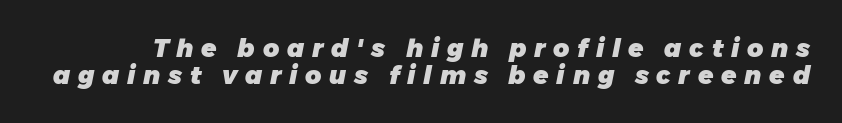
The image shows 25 px bold type, italic (leaning right); set tight line spacing (1.08x), unusually wide letter spacing (+0.31 em), not underlined.
